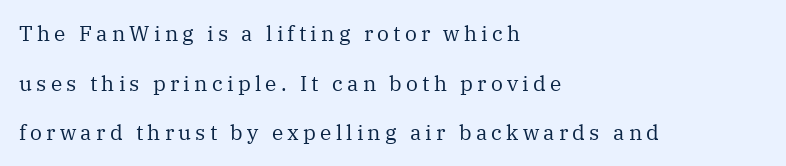
{"italic": "no", "bold": "no", "underline": "no", "align": "left", "line_spacing": "loose", "line_spacing_ratio": 2.36, "letter_spacing": "wide", "letter_spacing_em": 0.2, "glyph_px": 21}
